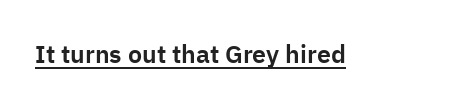
The image shows 25 px text type, upright; set normal letter spacing, underlined.
